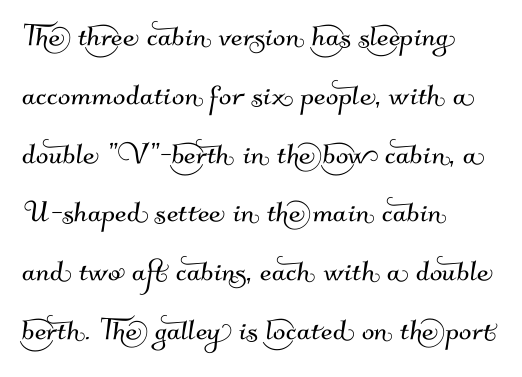
Serif or sans? Sans — the stroke terminals are bare. Each row of text sits above clean, open space. Standard letterfit; no display-style spreading of the glyphs. A classic flush-left, rag-right setting is used for this passage.
